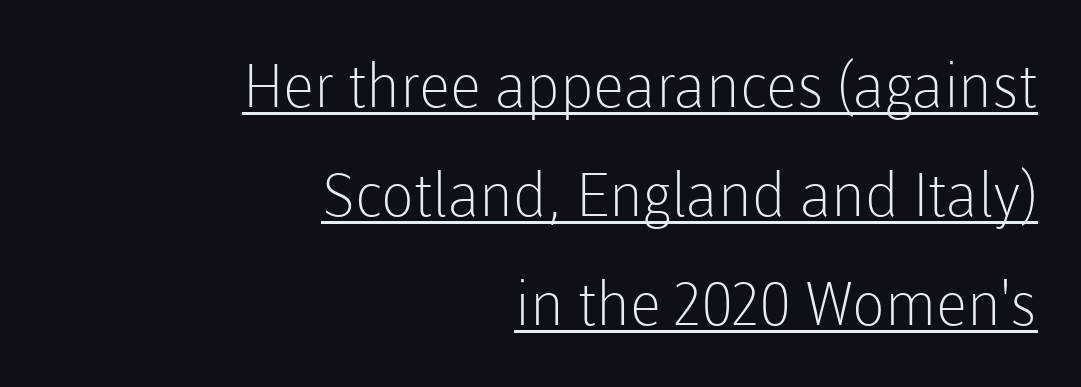
{"serif": "no", "italic": "no", "bold": "no", "weight": "light", "width": "normal", "stroke_contrast": "low", "x_height": "medium", "monospaced": "no", "underline": "yes", "align": "right", "line_spacing_ratio": 1.82, "letter_spacing": "normal", "letter_spacing_em": 0.0, "glyph_px": 60}
